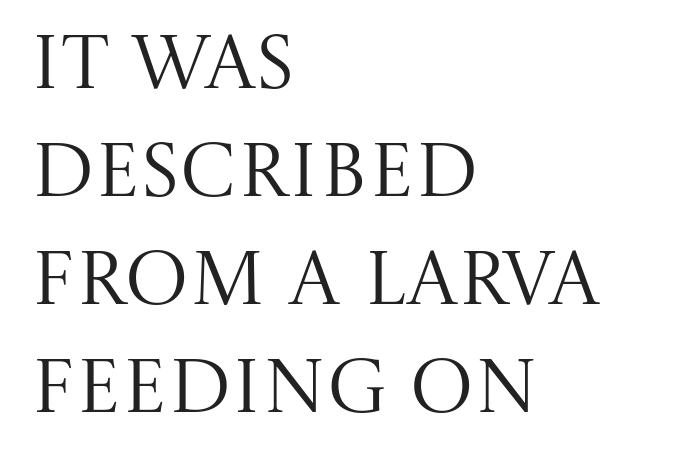
Regarding serifs, this sample has them. Caption: face not bold, strokes unweighted. Looks like regular typesetting: each glyph gets only the width it needs. The string is rendered with underlining switched off.
